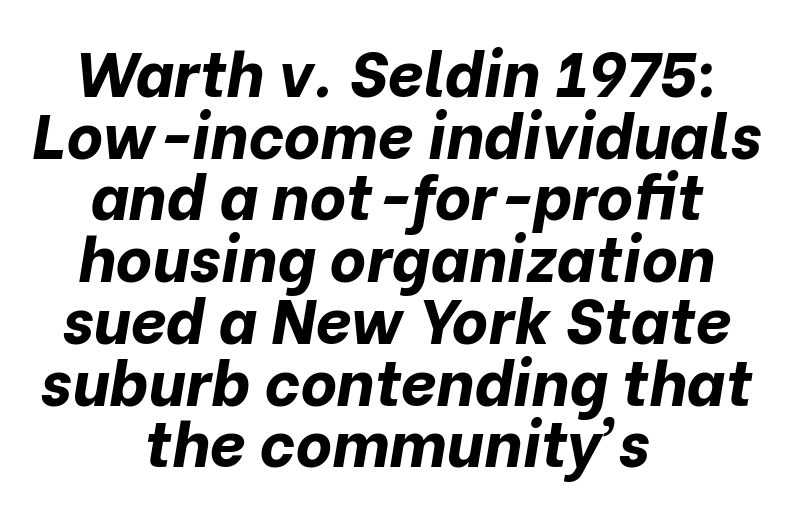
Q: Is the text bold? A: Yes.
Q: Is the text italic (slanted)? A: Yes, it leans right by about 10 degrees.
Q: Is the text underlined? A: No.
Q: How is the paragraph aligned? A: Centered.
Q: Is the spacing between letters normal or unusually wide? A: Normal.
Q: Is the spacing between lines tight, normal or loose? A: Tight.
Q: Width (condensed, normal, or wide)? A: Normal.
Q: Stroke contrast? A: Low.
Q: x-height? A: Medium.
Q: Monospaced? A: No.
